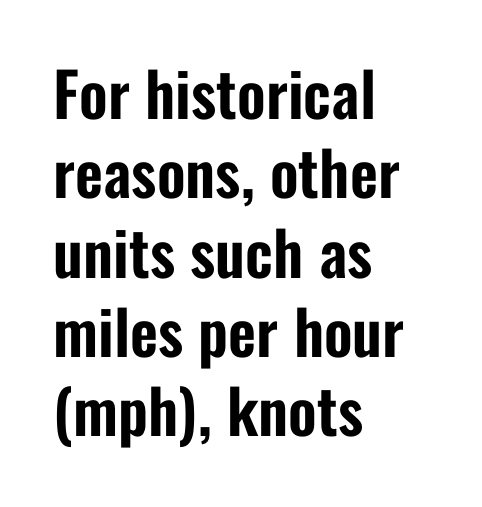
The image shows 61 px condensed sans-serif type, upright; set left-aligned, normal line spacing (1.3x), normal letter spacing, not underlined; low stroke contrast and a medium x-height.
